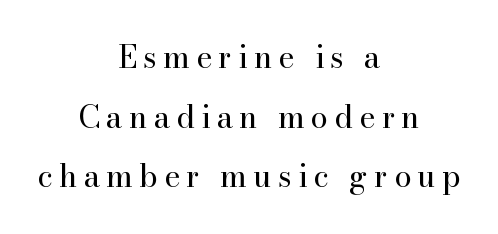
The image shows 31 px regular-weight serif type, upright; set centered, loose line spacing (1.92x), unusually wide letter spacing (+0.2 em), not underlined; high stroke contrast and a small x-height.
